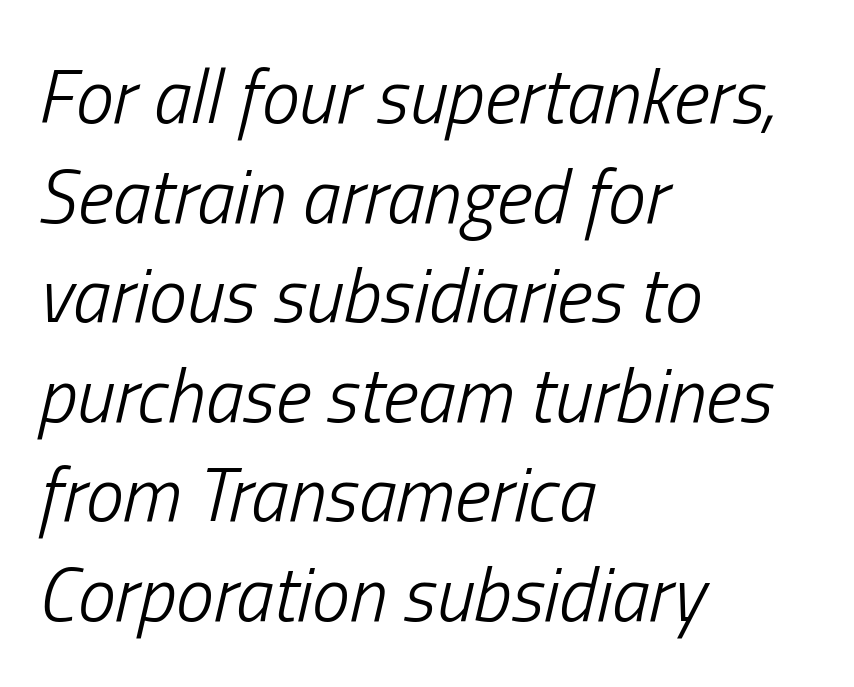
The image shows 76 px light, condensed type, italic (leaning right); set left-aligned, normal line spacing (1.31x), normal letter spacing, not underlined; low stroke contrast and a medium x-height.
